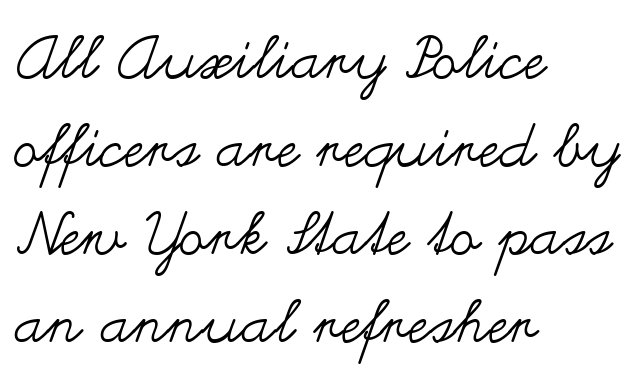
The image shows 59 px regular-weight, wide type; set left-aligned, normal line spacing (1.49x), normal letter spacing, not underlined; medium stroke contrast and a small x-height.
